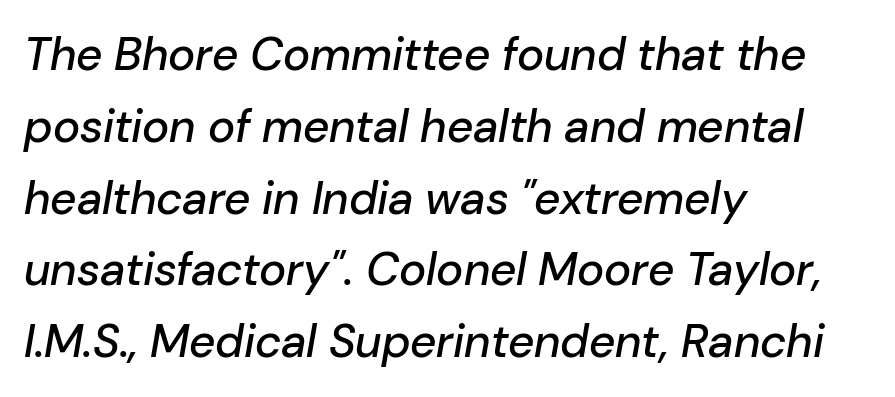
{"italic": "yes", "lean": "right", "slant_degrees": 10, "width": "normal", "stroke_contrast": "low", "x_height": "medium", "monospaced": "no", "underline": "no", "align": "left", "line_spacing": "normal", "line_spacing_ratio": 1.56, "letter_spacing": "normal", "letter_spacing_em": 0.0, "glyph_px": 46}
